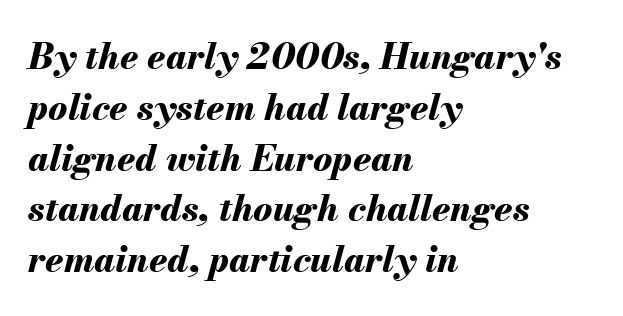
A typesetter would mark this as italic. Type without underlining. The rendering keeps characters at their native spacing. Each new line begins a customary step beneath the previous one. This rendering uses left alignment, leaving the right contour irregular.
